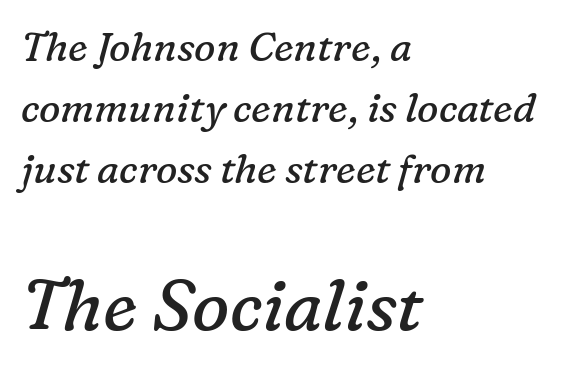
Q: Is the text bold? A: No.
Q: Is the text italic (slanted)? A: Yes, it leans right by about 16 degrees.
Q: Is the typeface a serif or a sans-serif typeface? A: Serif.
Q: Is the text underlined? A: No.
Q: How is the paragraph aligned? A: Left-aligned.
Q: Is the spacing between letters normal or unusually wide? A: Normal.
Q: Is the spacing between lines tight, normal or loose? A: Normal.
Q: Which block of text is set in a larger size, the first (top) or the second (bottom)? A: The second (bottom) one.
Q: Width (condensed, normal, or wide)? A: Normal.
Q: Stroke contrast? A: Low.
Q: x-height? A: Medium.
Q: Monospaced? A: No.
